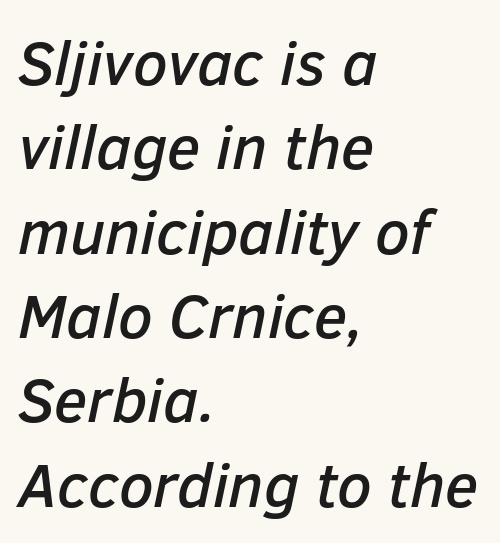
Q: Is the text italic (slanted)? A: Yes, it leans right by about 12 degrees.
Q: Is the text underlined? A: No.
Q: How is the paragraph aligned? A: Left-aligned.
Q: Is the spacing between letters normal or unusually wide? A: Normal.
Q: Is the spacing between lines tight, normal or loose? A: Normal.
Q: Width (condensed, normal, or wide)? A: Normal.
Q: Stroke contrast? A: Low.
Q: x-height? A: Medium.
Q: Monospaced? A: No.
